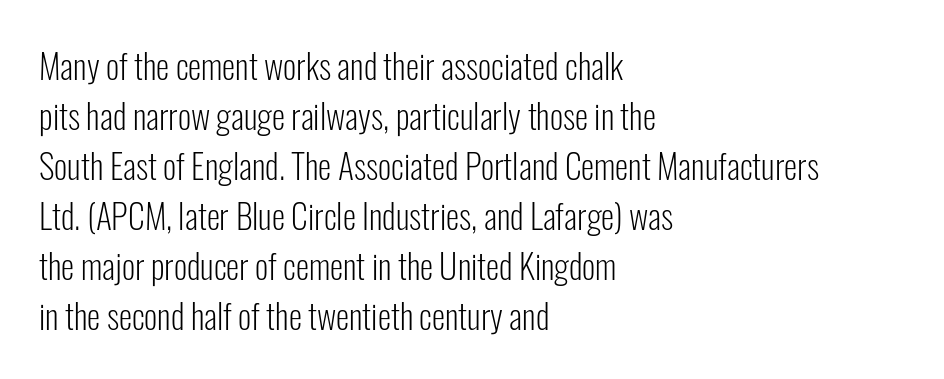
{"serif": "no", "italic": "no", "bold": "no", "weight": "light", "width": "condensed", "stroke_contrast": "low", "x_height": "medium", "monospaced": "no", "underline": "no", "align": "left", "line_spacing": "normal", "line_spacing_ratio": 1.47, "letter_spacing": "normal", "letter_spacing_em": 0.0, "glyph_px": 34}
